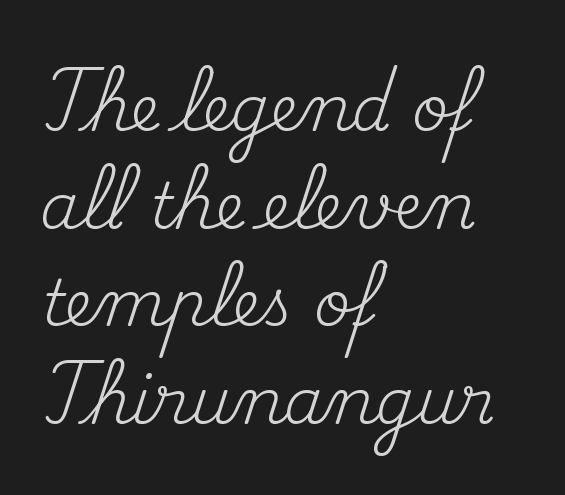
Q: Is the text bold? A: No.
Q: Is the text italic (slanted)? A: Yes.
Q: Is the typeface a serif or a sans-serif typeface? A: Serif.
Q: Is the text underlined? A: No.
Q: How is the paragraph aligned? A: Left-aligned.
Q: Is the spacing between letters normal or unusually wide? A: Normal.
Q: Is the spacing between lines tight, normal or loose? A: Normal.
Q: Width (condensed, normal, or wide)? A: Normal.
Q: Stroke contrast? A: Medium.
Q: x-height? A: Small.
Q: Monospaced? A: No.
